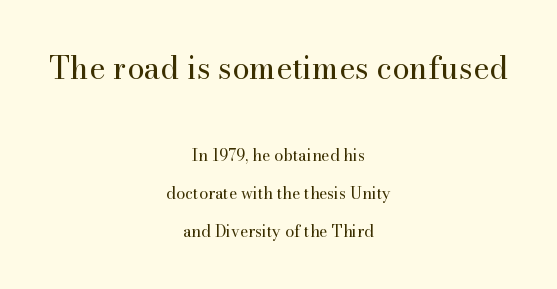
The image shows 31 px regular-weight serif type, upright; set centered, loose line spacing (2.39x), normal letter spacing, not underlined; the first (top) block is 1.94x larger; high stroke contrast and a small x-height.
